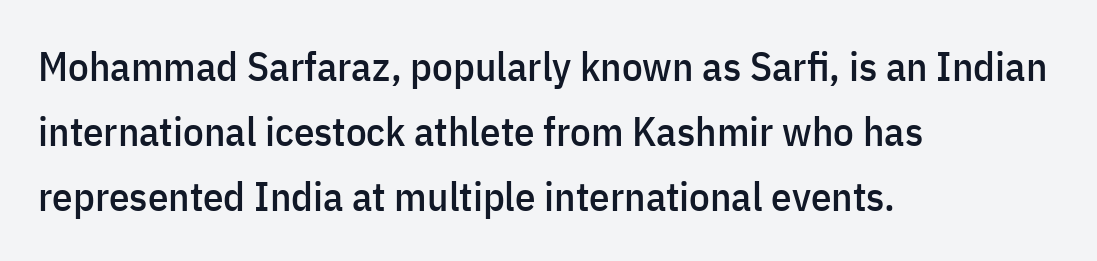
The image shows 41 px condensed sans-serif type, upright; set left-aligned, normal line spacing (1.58x), normal letter spacing, not underlined; low stroke contrast and a medium x-height.
